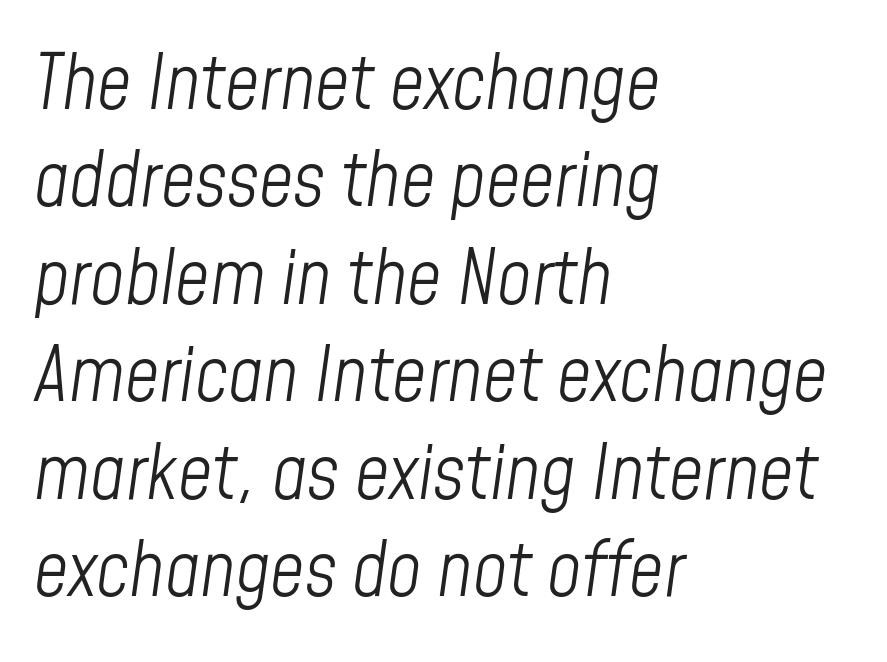
Q: Is the text bold? A: No.
Q: Is the text italic (slanted)? A: Yes, it leans right by about 8 degrees.
Q: Is the text underlined? A: No.
Q: How is the paragraph aligned? A: Left-aligned.
Q: Is the spacing between letters normal or unusually wide? A: Normal.
Q: Is the spacing between lines tight, normal or loose? A: Normal.
Q: Width (condensed, normal, or wide)? A: Condensed.
Q: Stroke contrast? A: Low.
Q: x-height? A: Medium.
Q: Monospaced? A: No.
